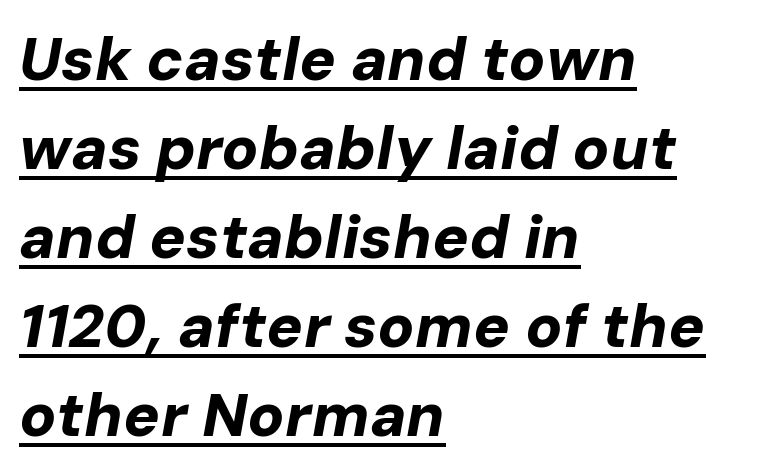
The image shows 61 px bold type, italic (leaning right); set left-aligned, normal line spacing (1.46x), normal letter spacing, underlined; low stroke contrast and a medium x-height.
